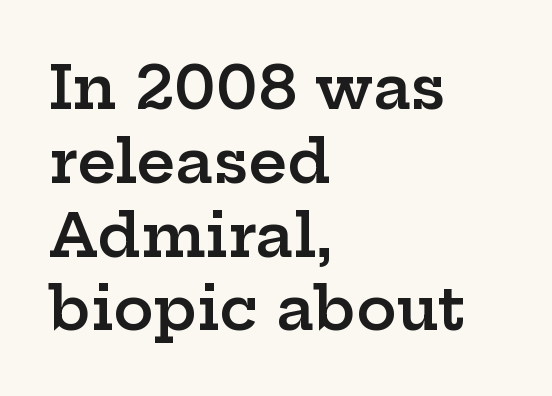
The image shows 60 px semibold, wide serif type, upright; set left-aligned, line spacing 1.23x, normal letter spacing, not underlined; low stroke contrast and a medium x-height.
